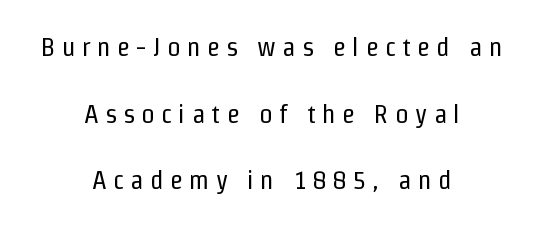
Q: Is the text bold? A: No.
Q: Is the text italic (slanted)? A: No, it is upright.
Q: Is the text underlined? A: No.
Q: How is the paragraph aligned? A: Centered.
Q: Is the spacing between letters normal or unusually wide? A: Unusually wide.
Q: Is the spacing between lines tight, normal or loose? A: Loose.
